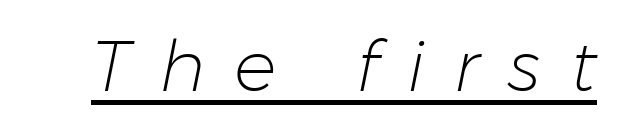
{"italic": "yes", "lean": "right", "slant_degrees": 11, "bold": "no", "weight": "light", "width": "normal", "stroke_contrast": "low", "x_height": "medium", "monospaced": "no", "underline": "yes", "letter_spacing": "wide", "letter_spacing_em": 0.41, "glyph_px": 71}
